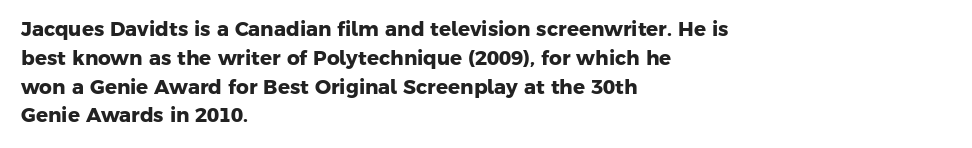
The image shows 20 px bold type; set left-aligned, normal line spacing (1.44x), normal letter spacing, not underlined.
